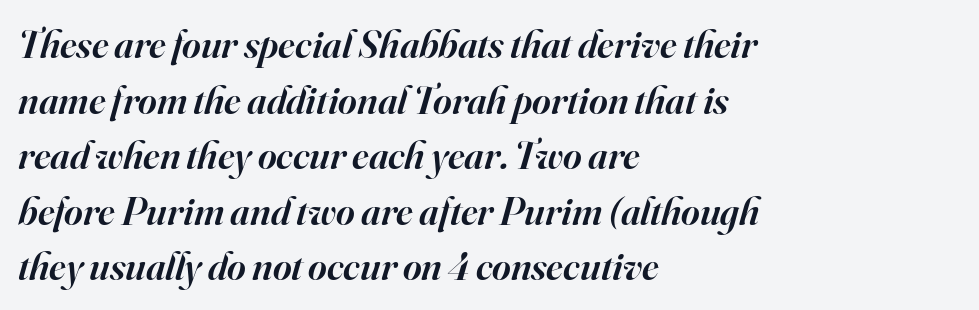
{"serif": "yes", "italic": "yes", "lean": "right", "slant_degrees": 16, "bold": "semi", "weight": "semibold", "width": "normal", "stroke_contrast": "high", "x_height": "small", "monospaced": "no", "underline": "no", "align": "left", "line_spacing": "normal", "line_spacing_ratio": 1.39, "letter_spacing": "normal", "letter_spacing_em": 0.0, "glyph_px": 40}
